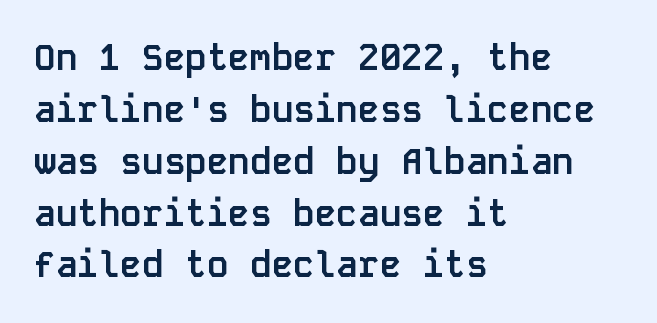
Q: Is the text bold? A: Yes.
Q: Is the text italic (slanted)? A: No, it is upright.
Q: Is the typeface a serif or a sans-serif typeface? A: Sans-serif.
Q: Is the text underlined? A: No.
Q: How is the paragraph aligned? A: Left-aligned.
Q: Is the spacing between letters normal or unusually wide? A: Normal.
Q: Is the spacing between lines tight, normal or loose? A: Normal.
Q: Width (condensed, normal, or wide)? A: Normal.
Q: Stroke contrast? A: Low.
Q: x-height? A: Large.
Q: Monospaced? A: Yes.
